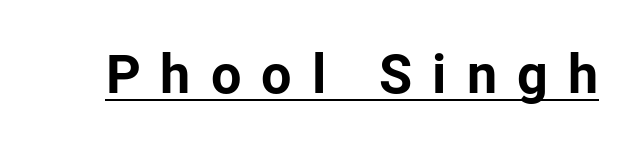
The rendering shows plain stroke endings on the letterforms — a sans-serif design. I'd describe the lettering as bold — thick and assertive. Do the characters align in a grid? No, the font is proportional. Letter spacing: wide. Somebody hit Ctrl+U on this one — the words are underlined. Notice how the stems are strictly vertical — no italics here.
